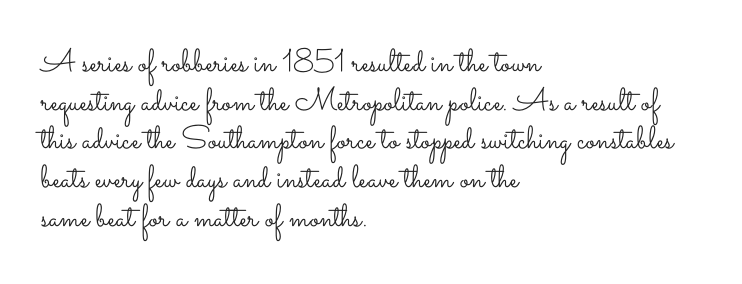
The foot of each line stays bare and open. A quiet, ordinary-to-light weight characterises the typeface. Do the characters align in a grid? No, the font is proportional. The letterforms sit shoulder to shoulder at normal distance.
